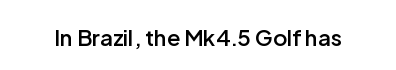
There is no visible air inserted between adjacent glyphs. The characters look somewhat weighty, a semibold short of true bold. Check the space under the baseline: it is left empty. Ascenders rise straight up at ninety degrees.
